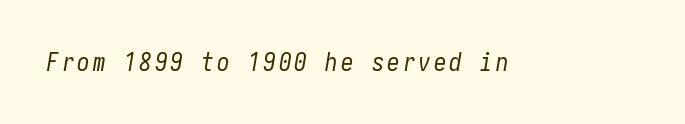
{"italic": "yes", "lean": "right", "slant_degrees": 10, "bold": "no", "underline": "no", "glyph_px": 25}
